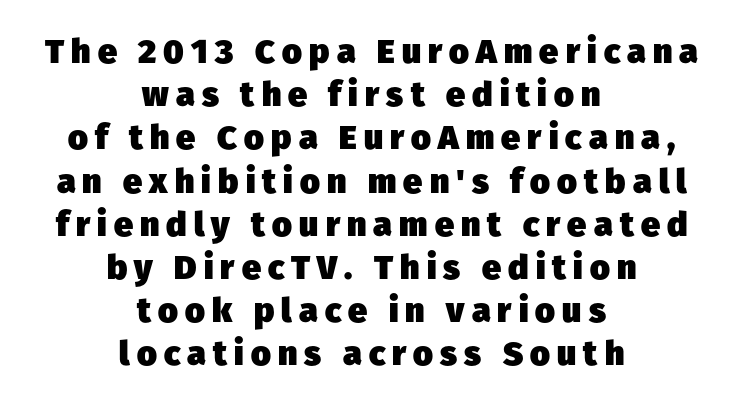
The image shows 34 px heavy sans-serif type; set centered, normal line spacing (1.27x), unusually wide letter spacing (+0.21 em), not underlined; low stroke contrast and a medium x-height.
